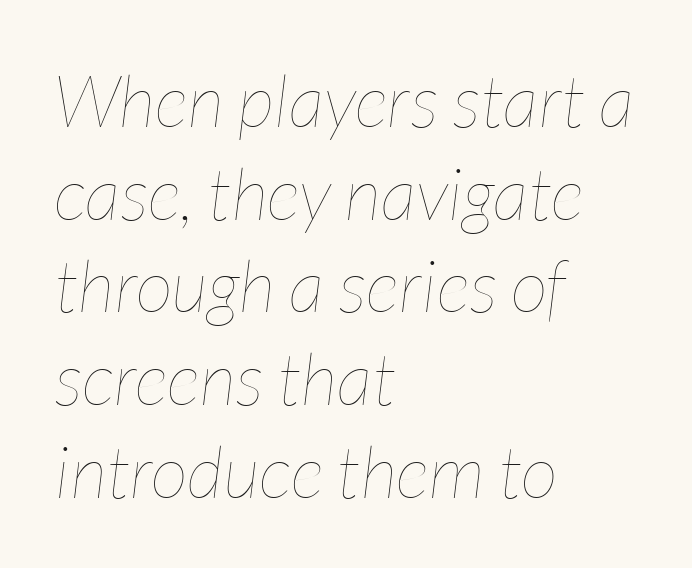
Q: Is the text bold? A: No.
Q: Is the text italic (slanted)? A: Yes, it leans right by about 7 degrees.
Q: Is the text underlined? A: No.
Q: How is the paragraph aligned? A: Left-aligned.
Q: Is the spacing between letters normal or unusually wide? A: Normal.
Q: Is the spacing between lines tight, normal or loose? A: Normal.
Q: Width (condensed, normal, or wide)? A: Condensed.
Q: Stroke contrast? A: Low.
Q: x-height? A: Medium.
Q: Monospaced? A: No.
